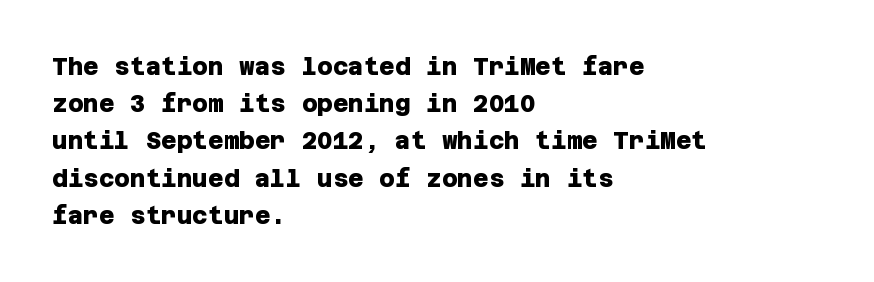
The image shows 24 px bold type; set left-aligned, normal line spacing (1.55x), normal letter spacing, not underlined.
